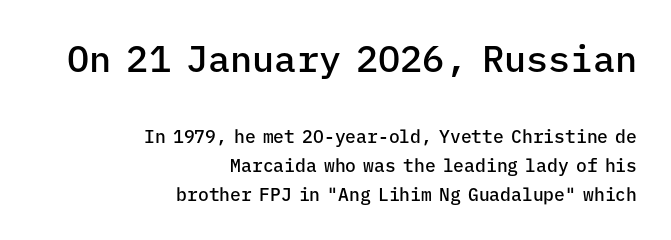
Here the first block reads like a headline and the second like body copy. Descenders hang freely into open space. Caption: semibold face, moderately heavy strokes. No italicization has been applied; the sample stays upright. Looks like terminal output: every glyph gets an equal slot. Summary of vertical rhythm: regular, with standard interline spacing.
